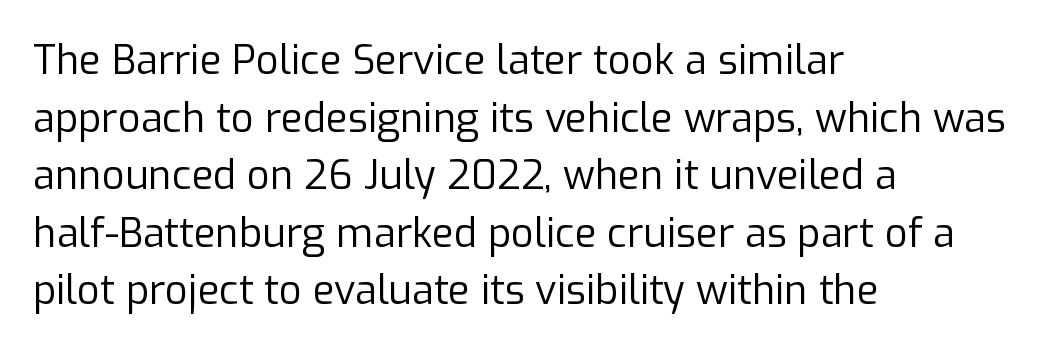
Q: Is the text bold? A: No.
Q: Is the text italic (slanted)? A: No, it is upright.
Q: Is the typeface a serif or a sans-serif typeface? A: Sans-serif.
Q: Is the text underlined? A: No.
Q: How is the paragraph aligned? A: Left-aligned.
Q: Is the spacing between letters normal or unusually wide? A: Normal.
Q: Is the spacing between lines tight, normal or loose? A: Normal.
Q: Width (condensed, normal, or wide)? A: Normal.
Q: Stroke contrast? A: Low.
Q: x-height? A: Medium.
Q: Monospaced? A: No.
